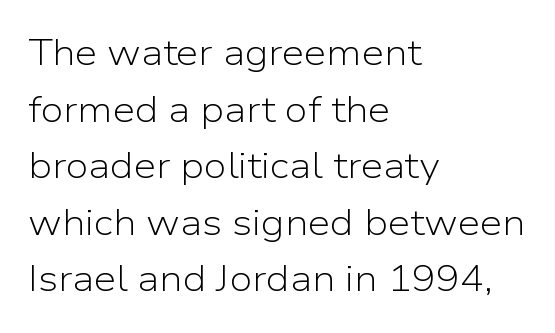
{"serif": "no", "italic": "no", "bold": "no", "weight": "light", "width": "normal", "stroke_contrast": "low", "x_height": "medium", "monospaced": "no", "underline": "no", "align": "left", "line_spacing": "normal", "line_spacing_ratio": 1.57, "letter_spacing": "normal", "letter_spacing_em": 0.0, "glyph_px": 36}
